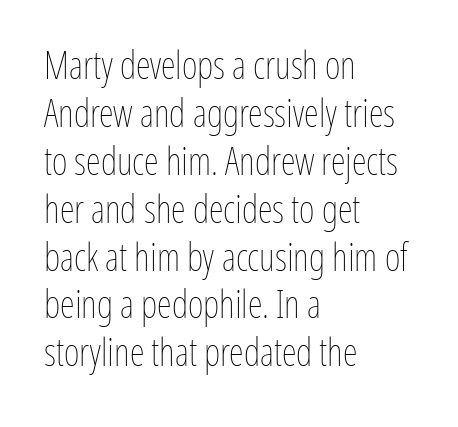
Q: Is the text bold? A: No.
Q: Is the text italic (slanted)? A: No, it is upright.
Q: Is the text underlined? A: No.
Q: How is the paragraph aligned? A: Left-aligned.
Q: Is the spacing between letters normal or unusually wide? A: Normal.
Q: Is the spacing between lines tight, normal or loose? A: Normal.
Q: Width (condensed, normal, or wide)? A: Condensed.
Q: Stroke contrast? A: Low.
Q: x-height? A: Medium.
Q: Monospaced? A: No.
